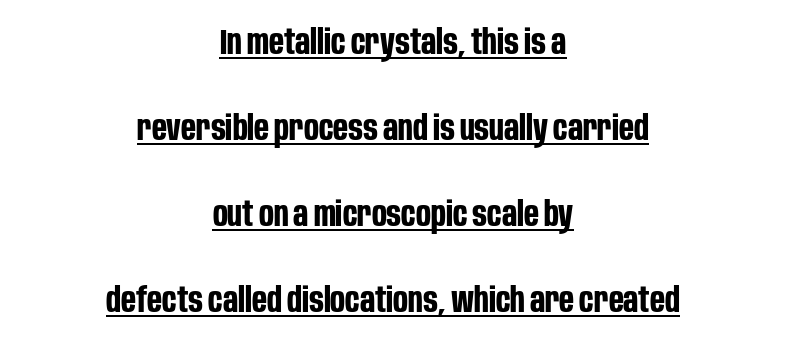
The image shows 35 px bold, condensed sans-serif type, upright; set centered, loose line spacing (2.46x), normal letter spacing, underlined; low stroke contrast and a large x-height.
